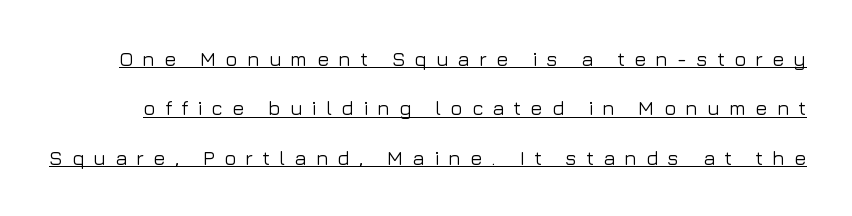
{"italic": "no", "underline": "yes", "line_spacing": "loose", "line_spacing_ratio": 2.47, "letter_spacing": "wide", "letter_spacing_em": 0.46, "glyph_px": 20}
